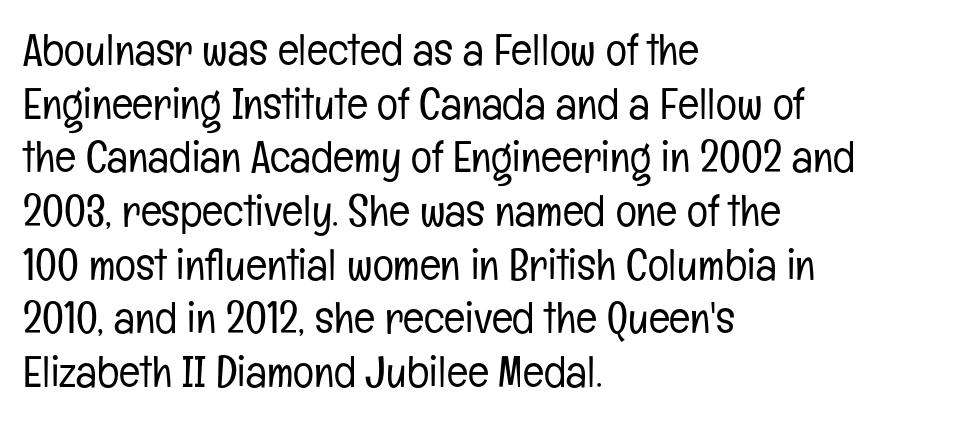
The rendering keeps characters at their native spacing. Short and long lines alike share a common starting point at left. This sample uses an upright cut, with every glyph sitting square on the baseline. Beneath every word, the page is bare.
